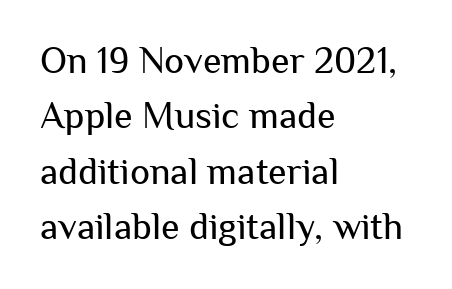
The image shows 38 px regular-weight sans-serif type, upright; set left-aligned, normal line spacing (1.46x), normal letter spacing, not underlined; medium stroke contrast and a medium x-height.
